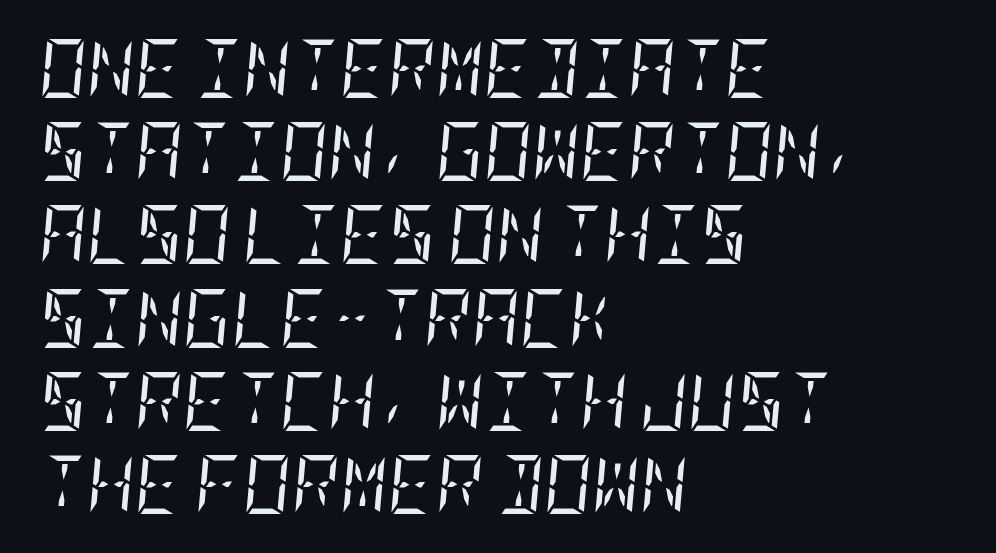
Q: Is the text bold? A: No.
Q: Is the text italic (slanted)? A: Yes, it leans right by about 5 degrees.
Q: Is the typeface a serif or a sans-serif typeface? A: Serif.
Q: Is the text underlined? A: No.
Q: How is the paragraph aligned? A: Left-aligned.
Q: Is the spacing between letters normal or unusually wide? A: Normal.
Q: Is the spacing between lines tight, normal or loose? A: Normal.
Q: Width (condensed, normal, or wide)? A: Condensed.
Q: Stroke contrast? A: Low.
Q: x-height? A: Large.
